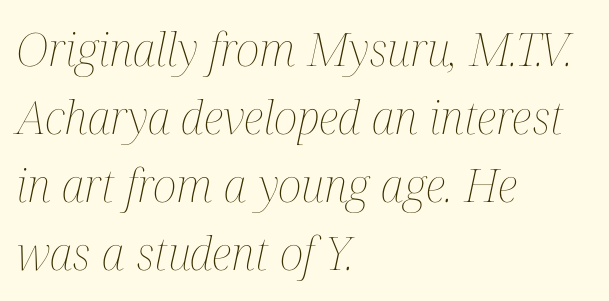
The zone under the glyphs is completely vacant. This sample has the flowing, uneven cadence of proportional lettering. In terms of posture, this sample is oblique. Heaviness? Minimal to ordinary, like unemphasized prose. Leftover space on each line is placed entirely after the last word. No extra tracking has been applied to these lines.
